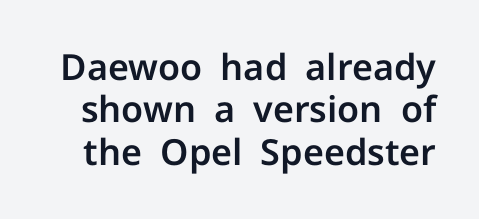
In terms of letterspacing, this is plain default setting. Tall strokes in this sample are plumb rather than angled. Each letter keeps its own natural width here, so spacing adapts to shape. The typeface chosen for these lines omits serifs. Just letters on the line, the space beneath them empty.
